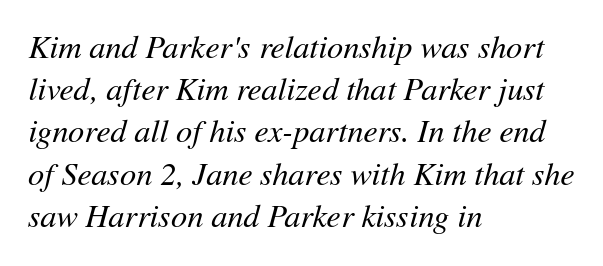
The image shows 32 px regular-weight type, italic (leaning right); set left-aligned, normal line spacing (1.32x), normal letter spacing, not underlined; medium stroke contrast and a medium x-height.
